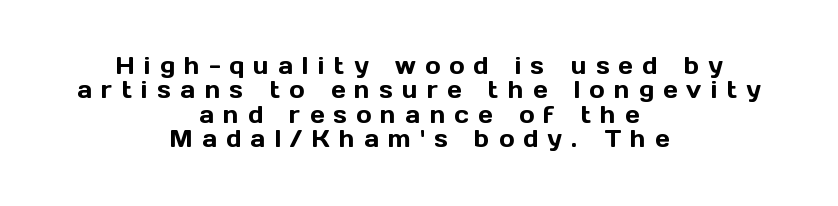
{"italic": "no", "underline": "no", "align": "center", "line_spacing": "tight", "line_spacing_ratio": 1.06, "letter_spacing": "wide", "letter_spacing_em": 0.4, "glyph_px": 23}
